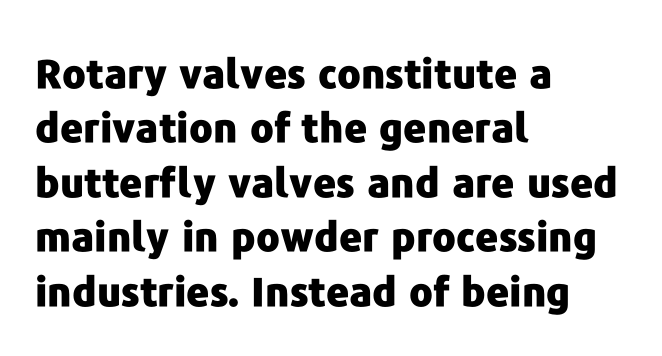
{"serif": "no", "italic": "no", "bold": "yes", "weight": "heavy", "width": "normal", "stroke_contrast": "low", "x_height": "medium", "monospaced": "no", "underline": "no", "align": "left", "line_spacing": "normal", "line_spacing_ratio": 1.36, "letter_spacing": "normal", "letter_spacing_em": 0.0, "glyph_px": 40}
